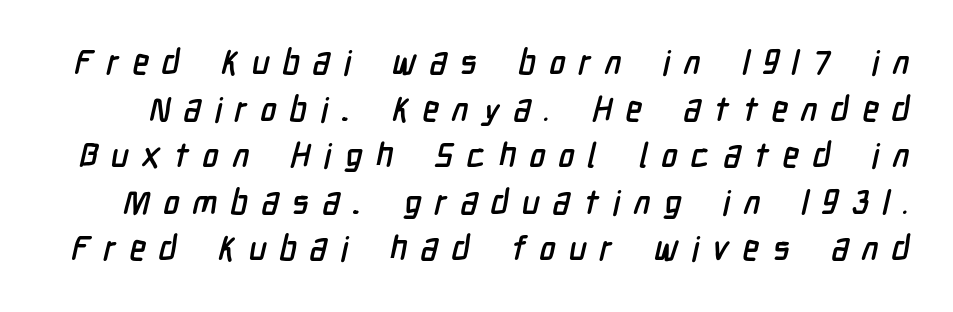
Q: Is the typeface a serif or a sans-serif typeface? A: Sans-serif.
Q: Is the text underlined? A: No.
Q: Is the spacing between letters normal or unusually wide? A: Unusually wide.
Q: Is the spacing between lines tight, normal or loose? A: Normal.
Q: Width (condensed, normal, or wide)? A: Condensed.
Q: Stroke contrast? A: Low.
Q: x-height? A: Medium.
Q: Monospaced? A: No.
